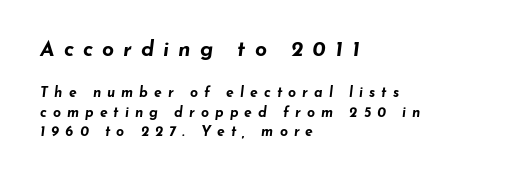
The image shows 21 px bold type, italic (leaning right); set left-aligned, normal line spacing (1.4x), unusually wide letter spacing (+0.43 em), not underlined; the first (top) block is 1.5x larger.
